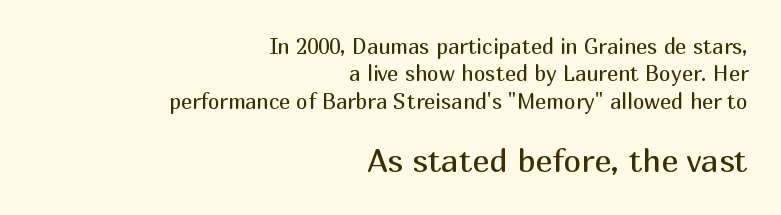
The image shows 32 px regular-weight sans-serif type, upright; set right-aligned, normal line spacing (1.3x), normal letter spacing, not underlined; the second (bottom) block is 1.52x larger; medium stroke contrast and a medium x-height.
